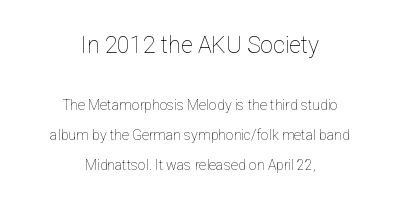
Q: Is the text bold? A: No.
Q: Is the text italic (slanted)? A: No, it is upright.
Q: Is the text underlined? A: No.
Q: How is the paragraph aligned? A: Centered.
Q: Is the spacing between letters normal or unusually wide? A: Normal.
Q: Is the spacing between lines tight, normal or loose? A: Loose.
Q: Which block of text is set in a larger size, the first (top) or the second (bottom)? A: The first (top) one.
